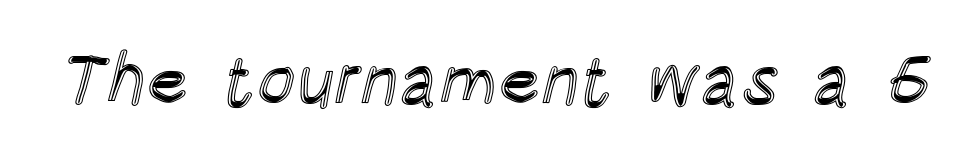
The image shows 71 px condensed type; set normal letter spacing, not underlined; a large x-height.
